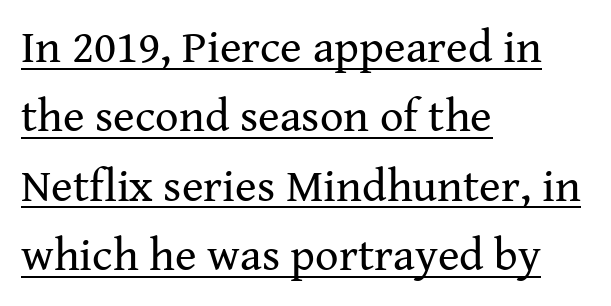
{"serif": "yes", "italic": "no", "bold": "no", "weight": "regular", "width": "normal", "stroke_contrast": "medium", "x_height": "medium", "monospaced": "no", "underline": "yes", "align": "left", "line_spacing": "normal", "line_spacing_ratio": 1.51, "letter_spacing": "normal", "letter_spacing_em": 0.0, "glyph_px": 46}
